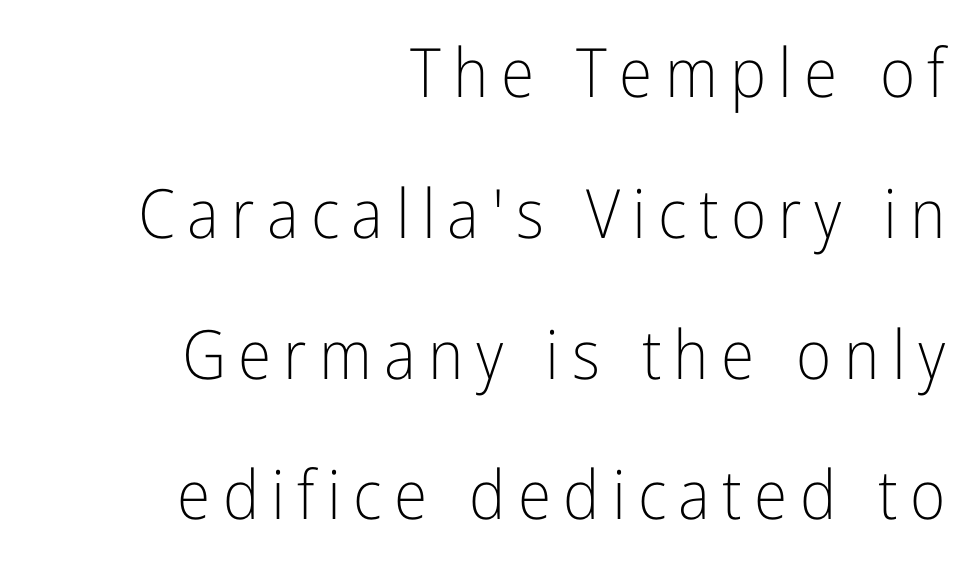
The image shows 68 px light, condensed sans-serif type, upright; set right-aligned, loose line spacing (2.07x), not underlined; low stroke contrast and a medium x-height.
